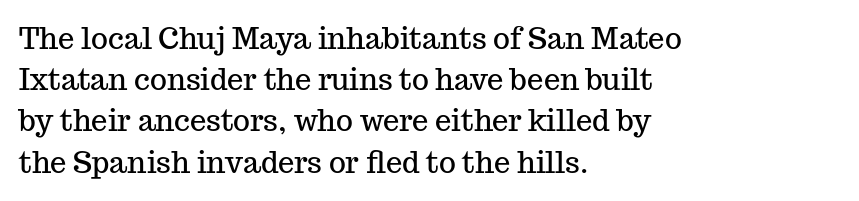
Descenders hang freely into open space. Look at the bottom of the vertical strokes: they flare into serifs here. This sample uses plain, unmodified letter spacing. Leftover space on each line is placed entirely after the last word. Every character sits straight up, as roman type does. This sample keeps an unexceptional amount of space between lines.
